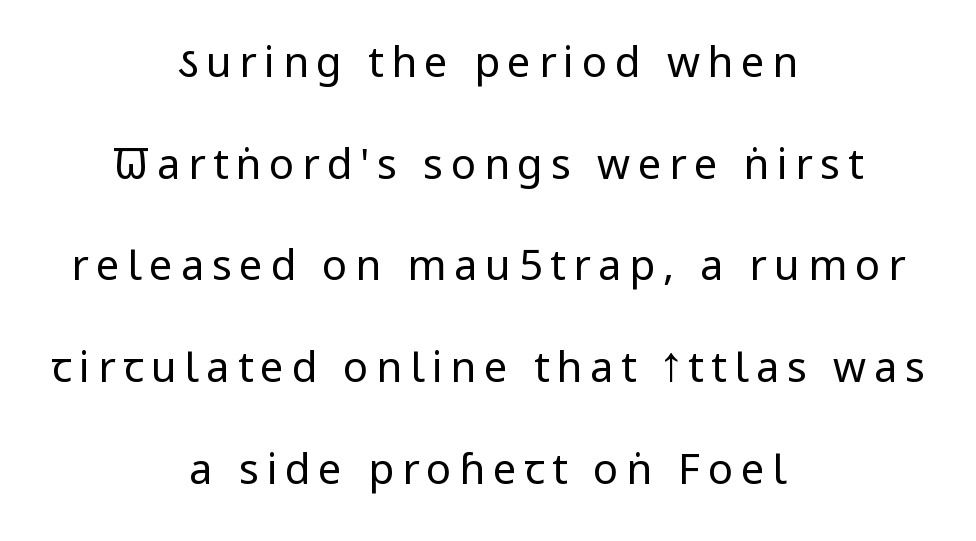
{"serif": "no", "italic": "no", "bold": "no", "weight": "regular", "width": "condensed", "stroke_contrast": "low", "x_height": "large", "monospaced": "no", "underline": "no", "align": "center", "line_spacing": "loose", "line_spacing_ratio": 2.42, "glyph_px": 42}
